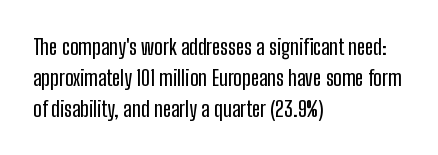
A classic flush-left, rag-right setting is used for this passage. Rendered with straight, roman letterforms. The rendering uses a moderate line-height, typical for paragraphs. In terms of letterspacing, this is plain default setting.
